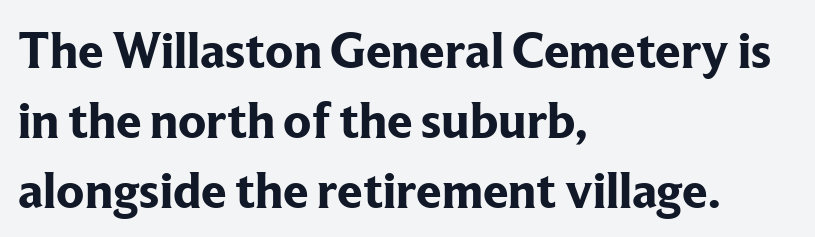
Regarding leading, the lines here are spaced in the standard way. If you drew a line through each stem, it would be perfectly vertical. The font family rendered here belongs to the serif group. The passage shown is typed in a proportional face where columns would drift.
